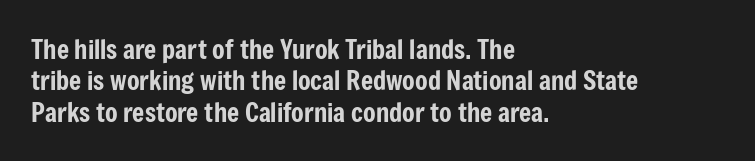
Q: Is the text italic (slanted)? A: No, it is upright.
Q: Is the text underlined? A: No.
Q: How is the paragraph aligned? A: Left-aligned.
Q: Is the spacing between letters normal or unusually wide? A: Normal.
